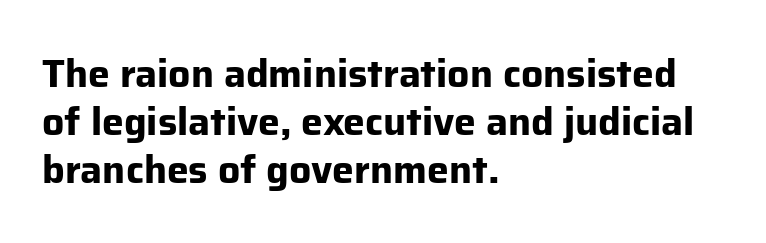
{"serif": "no", "italic": "no", "bold": "yes", "weight": "bold", "width": "normal", "stroke_contrast": "low", "x_height": "medium", "monospaced": "no", "underline": "no", "align": "left", "line_spacing_ratio": 1.23, "letter_spacing": "normal", "letter_spacing_em": 0.0, "glyph_px": 39}
